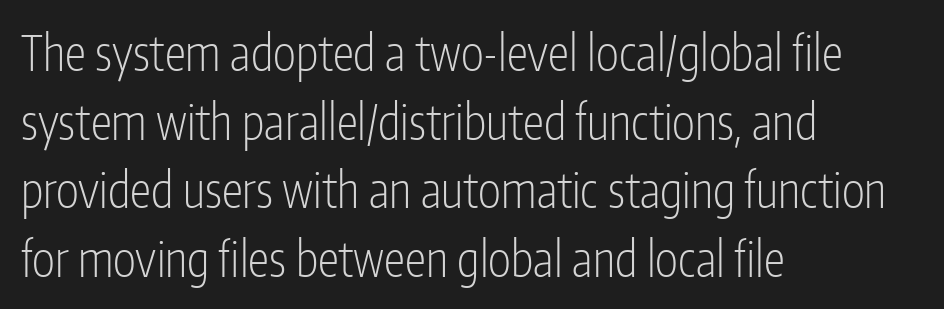
Counters stay open thanks to moderate or lighter strokes. Look at the bottom of the vertical strokes: they stop flat, with no serifs. This sample has the flowing, uneven cadence of proportional lettering. These lines keep a tight, regular rhythm from letter to letter. Characters remain perfectly vertical along every line. Regarding leading, the lines here are spaced in the standard way.
